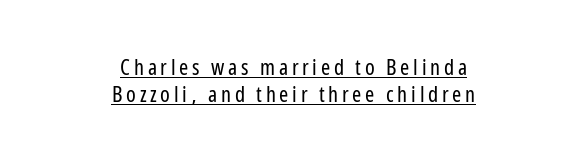
Q: Is the text bold? A: No.
Q: Is the text italic (slanted)? A: No, it is upright.
Q: Is the text underlined? A: Yes.
Q: How is the paragraph aligned? A: Centered.
